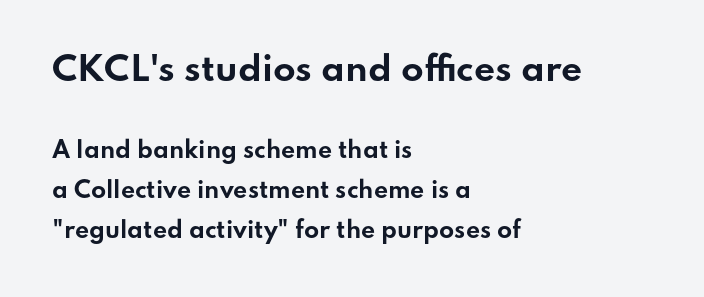
Q: Is the text bold? A: Yes.
Q: Is the text italic (slanted)? A: No, it is upright.
Q: Is the typeface a serif or a sans-serif typeface? A: Sans-serif.
Q: Is the text underlined? A: No.
Q: How is the paragraph aligned? A: Left-aligned.
Q: Is the spacing between letters normal or unusually wide? A: Normal.
Q: Which block of text is set in a larger size, the first (top) or the second (bottom)? A: The first (top) one.
Q: Width (condensed, normal, or wide)? A: Wide.
Q: Stroke contrast? A: Low.
Q: x-height? A: Small.
Q: Monospaced? A: No.
